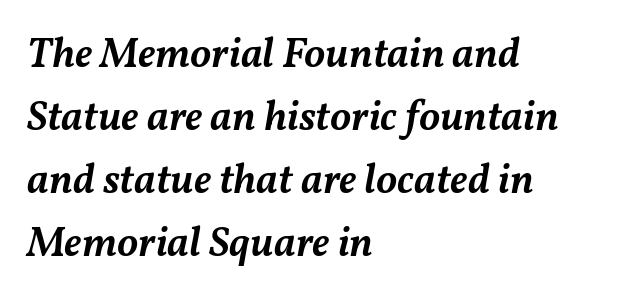
Q: Is the text bold? A: Semi-bold.
Q: Is the text italic (slanted)? A: Yes, it leans right by about 11 degrees.
Q: Is the text underlined? A: No.
Q: How is the paragraph aligned? A: Left-aligned.
Q: Is the spacing between letters normal or unusually wide? A: Normal.
Q: Is the spacing between lines tight, normal or loose? A: Normal.
Q: Width (condensed, normal, or wide)? A: Normal.
Q: Stroke contrast? A: Medium.
Q: x-height? A: Medium.
Q: Monospaced? A: No.
